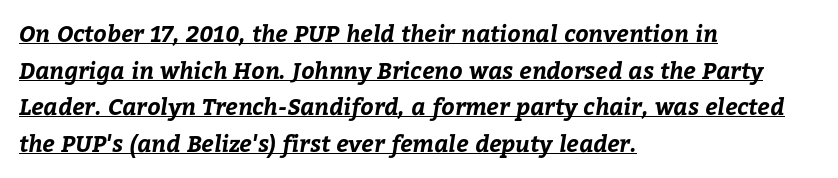
Teacher's note: observe the even left margin — that is flush-left alignment. These words are printed bold, with thick strokes throughout. Normally led — the rows are evenly, conventionally spaced. Spacing between characters is what you'd get straight out of the box. This sample carries an underscore along the baseline area.
